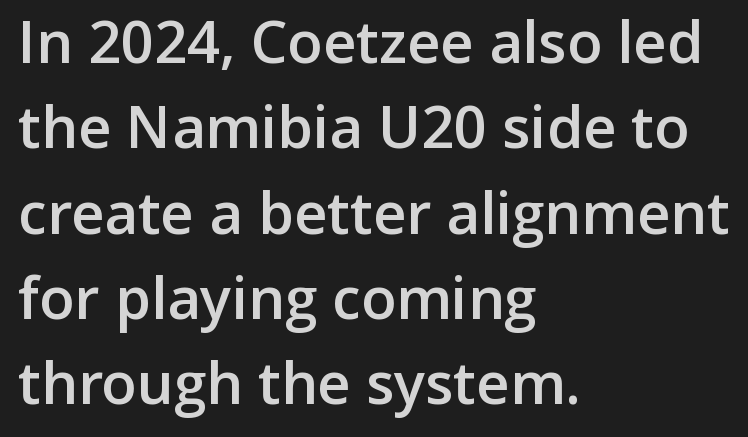
The image shows 58 px semibold sans-serif type, upright; set left-aligned, normal line spacing (1.47x), normal letter spacing, not underlined; low stroke contrast and a medium x-height.
